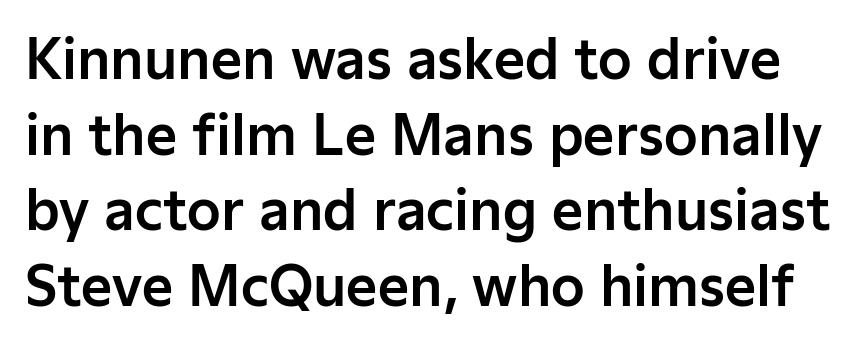
The image shows 54 px sans-serif type, upright; set normal line spacing (1.4x), normal letter spacing, not underlined; low stroke contrast and a medium x-height.
